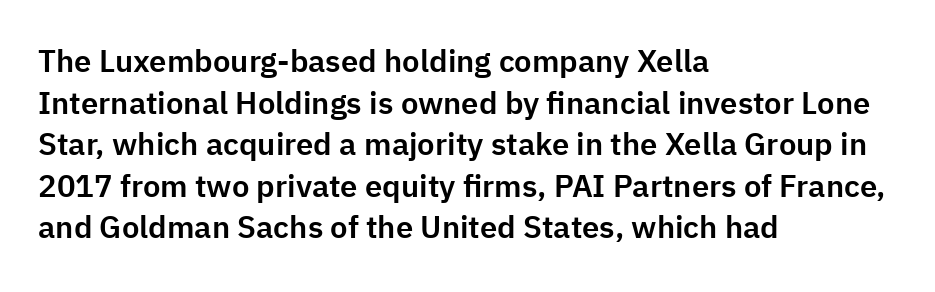
Q: Is the text italic (slanted)? A: No, it is upright.
Q: Is the typeface a serif or a sans-serif typeface? A: Sans-serif.
Q: Is the text underlined? A: No.
Q: How is the paragraph aligned? A: Left-aligned.
Q: Is the spacing between letters normal or unusually wide? A: Normal.
Q: Is the spacing between lines tight, normal or loose? A: Normal.
Q: Width (condensed, normal, or wide)? A: Normal.
Q: Stroke contrast? A: Low.
Q: x-height? A: Medium.
Q: Monospaced? A: No.
